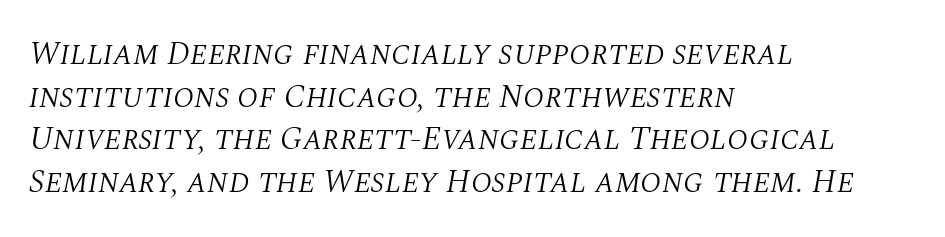
Baseline-to-baseline distance is the conventional proportion of letter height. Short note: letters normally spaced. The typesetting does not lean heavy: it is not bold. The passage shown is typed in a proportional face where columns would drift. Compared with a centered layout, this one pins lines to the left instead.
